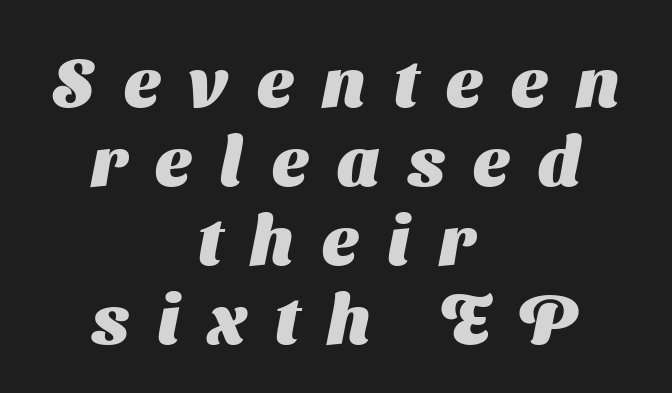
{"serif": "no", "bold": "yes", "weight": "heavy", "width": "normal", "stroke_contrast": "medium", "x_height": "medium", "monospaced": "no", "underline": "no", "align": "center", "line_spacing": "tight", "line_spacing_ratio": 1.13, "letter_spacing": "wide", "letter_spacing_em": 0.41, "glyph_px": 70}
